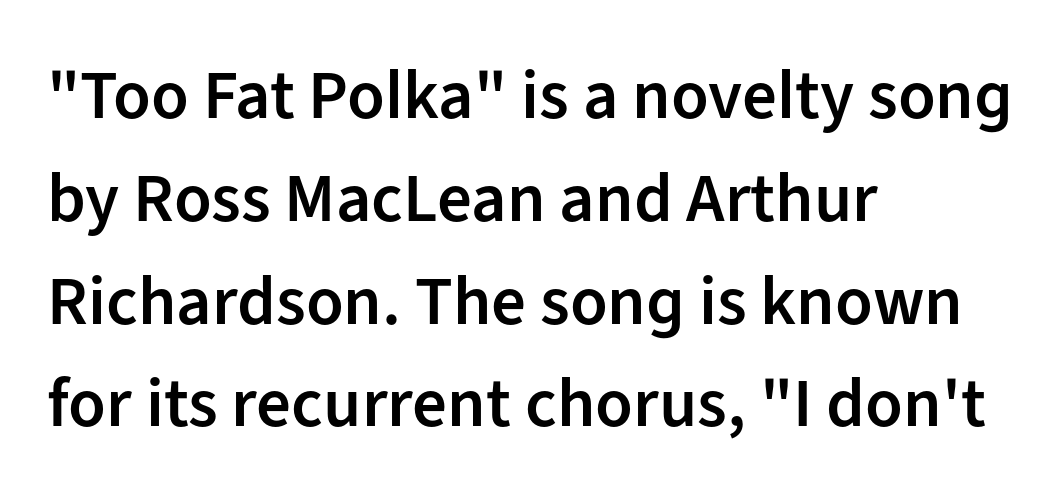
The image shows 69 px semibold sans-serif type, upright; set left-aligned, normal line spacing (1.49x), normal letter spacing, not underlined; low stroke contrast and a medium x-height.
